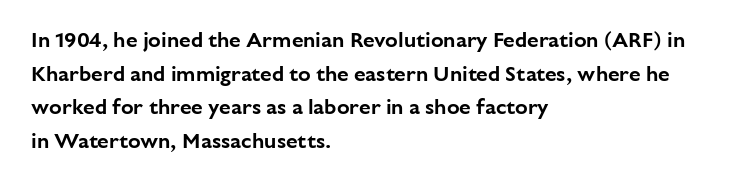
Between one letter and the next there's only the usual sliver of space. The baseline area is clear. Vertically, the passage feels balanced, rows spaced as you'd expect. This sample is left-justified, so line endings fall wherever the words run out.
